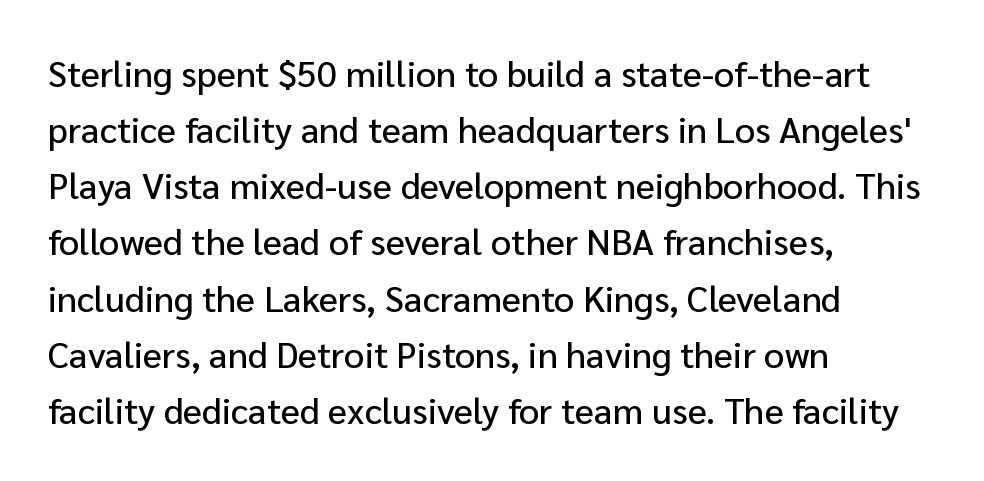
Q: Is the text italic (slanted)? A: No, it is upright.
Q: Is the typeface a serif or a sans-serif typeface? A: Sans-serif.
Q: Is the text underlined? A: No.
Q: How is the paragraph aligned? A: Left-aligned.
Q: Is the spacing between letters normal or unusually wide? A: Normal.
Q: Is the spacing between lines tight, normal or loose? A: Normal.
Q: Width (condensed, normal, or wide)? A: Normal.
Q: Stroke contrast? A: Low.
Q: x-height? A: Medium.
Q: Monospaced? A: No.
